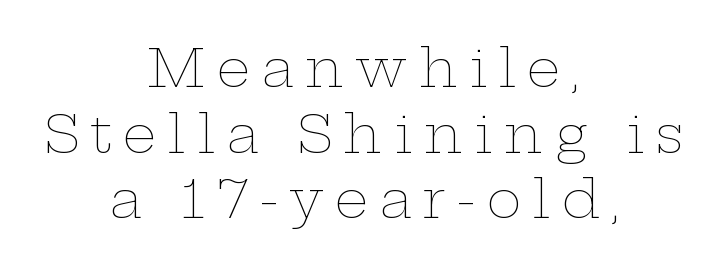
{"italic": "no", "bold": "no", "weight": "thin", "width": "wide", "stroke_contrast": "low", "x_height": "medium", "monospaced": "no", "underline": "no", "align": "center", "line_spacing_ratio": 1.24, "letter_spacing": "wide", "letter_spacing_em": 0.21, "glyph_px": 53}
